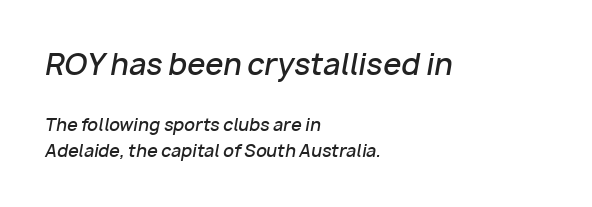
Q: Is the text bold? A: Semi-bold.
Q: Is the text italic (slanted)? A: Yes, it leans right by about 10 degrees.
Q: Is the text underlined? A: No.
Q: How is the paragraph aligned? A: Left-aligned.
Q: Is the spacing between letters normal or unusually wide? A: Normal.
Q: Is the spacing between lines tight, normal or loose? A: Normal.
Q: Which block of text is set in a larger size, the first (top) or the second (bottom)? A: The first (top) one.
Q: Width (condensed, normal, or wide)? A: Normal.
Q: Stroke contrast? A: Low.
Q: x-height? A: Medium.
Q: Monospaced? A: No.
